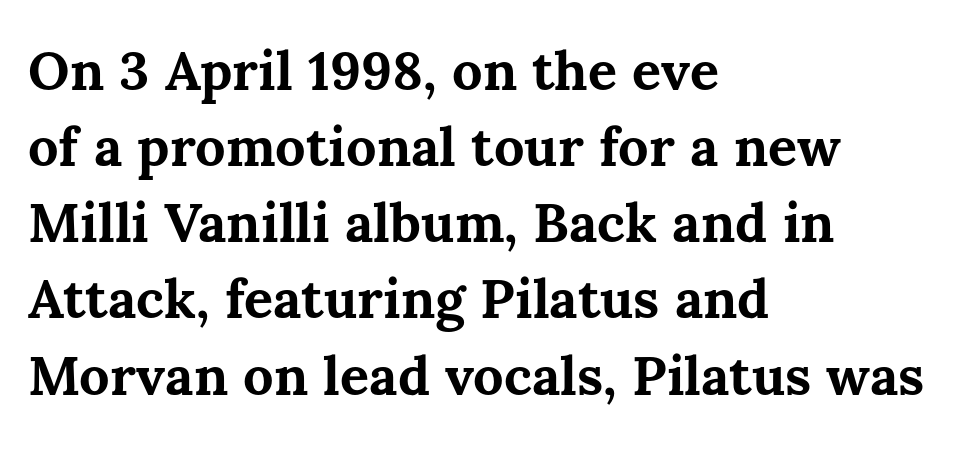
Compared with a centered layout, this one pins lines to the left instead. This is the regular roman posture of the typeface. Leading matches the norm, producing a regular column. Character widths vary here, with narrow letters taking less room than wide ones.
